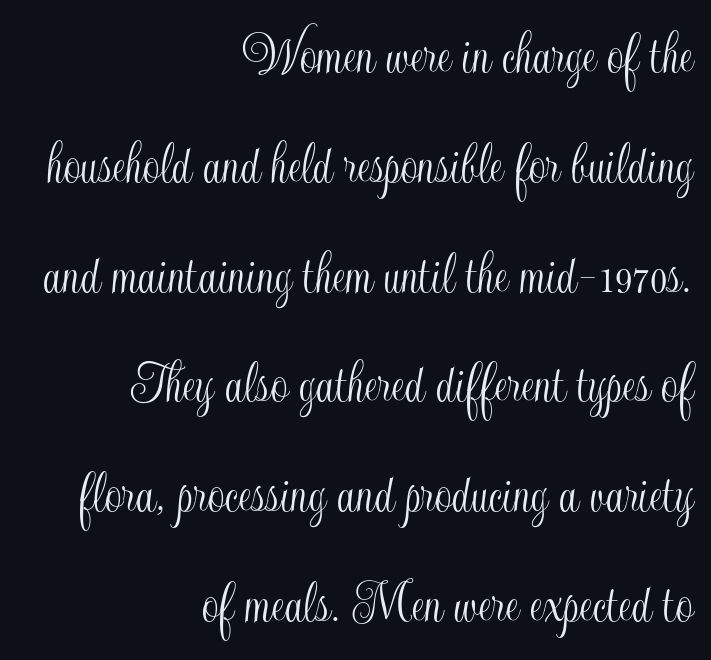
The image shows 60 px condensed type; set right-aligned, line spacing 1.83x, normal letter spacing, not underlined; a small x-height.
